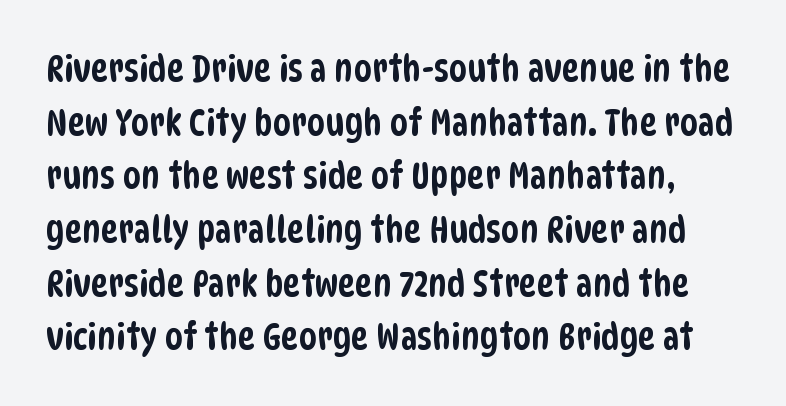
{"serif": "no", "width": "condensed", "stroke_contrast": "low", "x_height": "large", "monospaced": "no", "underline": "no", "line_spacing": "normal", "line_spacing_ratio": 1.45, "letter_spacing": "normal", "letter_spacing_em": 0.0, "glyph_px": 37}
